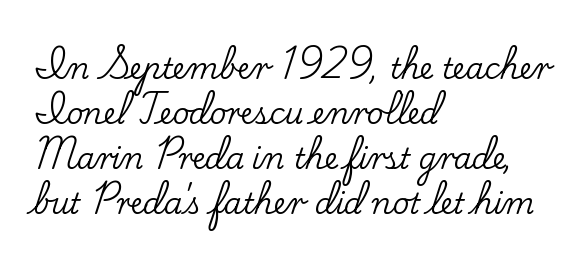
Q: Is the text italic (slanted)? A: Yes.
Q: Is the typeface a serif or a sans-serif typeface? A: Serif.
Q: Is the text underlined? A: No.
Q: How is the paragraph aligned? A: Left-aligned.
Q: Is the spacing between letters normal or unusually wide? A: Normal.
Q: Is the spacing between lines tight, normal or loose? A: Normal.
Q: Width (condensed, normal, or wide)? A: Normal.
Q: Stroke contrast? A: Low.
Q: x-height? A: Small.
Q: Monospaced? A: No.
